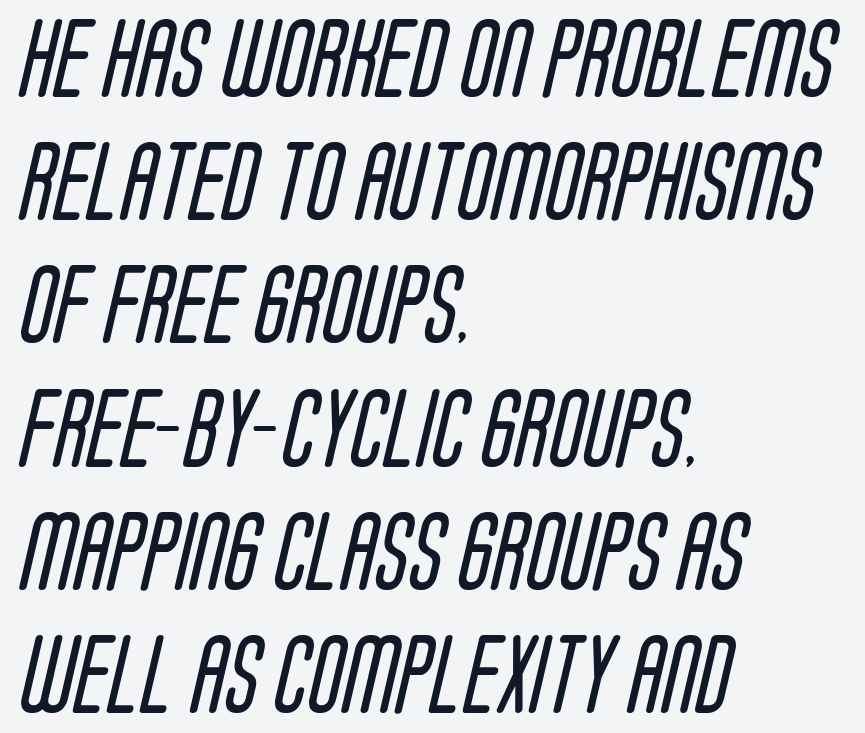
The image shows 79 px regular-weight, condensed sans-serif type; set left-aligned, normal line spacing (1.56x), normal letter spacing, not underlined; low stroke contrast and a large x-height.
